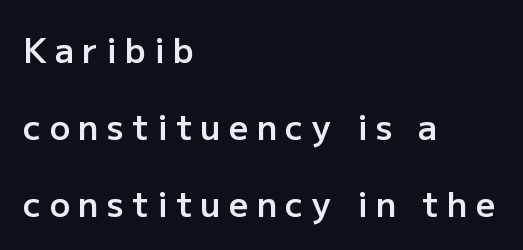
The image shows 34 px semibold sans-serif type, upright; set left-aligned, loose line spacing (2.26x), unusually wide letter spacing (+0.24 em), not underlined; low stroke contrast and a medium x-height.
